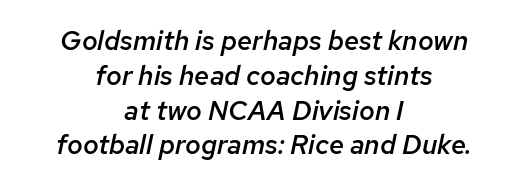
{"italic": "yes", "lean": "right", "slant_degrees": 12, "bold": "semi", "underline": "no", "align": "center", "line_spacing": "normal", "line_spacing_ratio": 1.29, "letter_spacing": "normal", "letter_spacing_em": 0.0, "glyph_px": 27}
